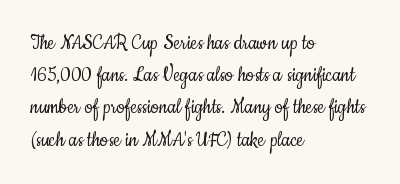
{"bold": "no", "underline": "no", "align": "left", "line_spacing": "normal", "line_spacing_ratio": 1.4, "letter_spacing": "normal", "letter_spacing_em": 0.0, "glyph_px": 23}
